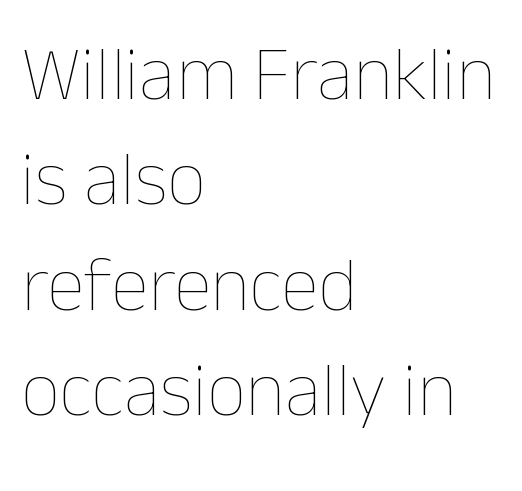
Q: Is the text bold? A: No.
Q: Is the text italic (slanted)? A: No, it is upright.
Q: Is the text underlined? A: No.
Q: How is the paragraph aligned? A: Left-aligned.
Q: Is the spacing between letters normal or unusually wide? A: Normal.
Q: Is the spacing between lines tight, normal or loose? A: Normal.
Q: Width (condensed, normal, or wide)? A: Normal.
Q: Stroke contrast? A: Low.
Q: x-height? A: Medium.
Q: Monospaced? A: No.
